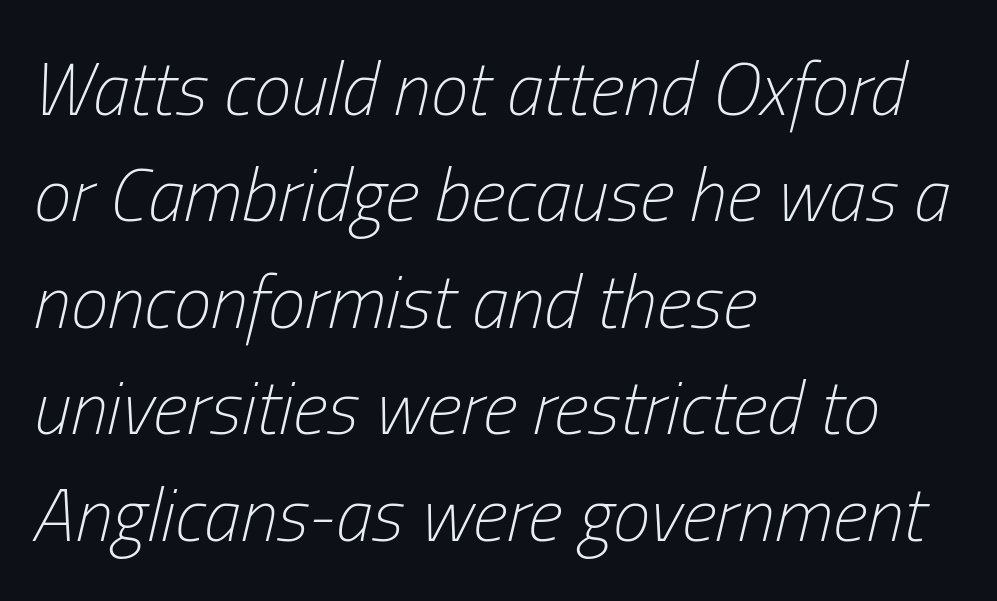
These lines are rendered in a variable-pitch font. The weight tops out at a normal text grade. Posture: slanted. The line-height multiplier appears to be the usual default. A bare baseline throughout the passage. Glyph-to-glyph distance matches everyday printed text.
